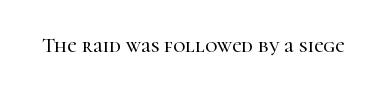
The image shows 21 px text type, upright; set normal letter spacing, not underlined.
